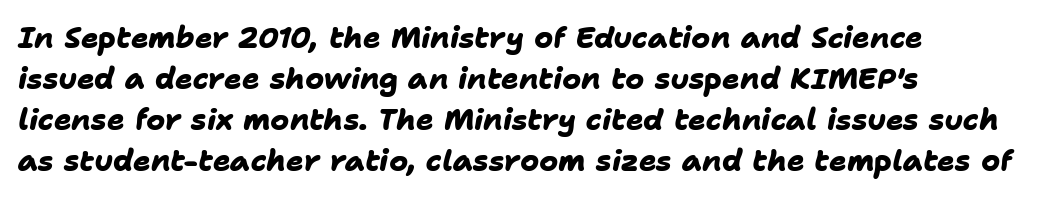
The image shows 29 px heavy sans-serif type; set left-aligned, normal line spacing (1.41x), normal letter spacing, not underlined; low stroke contrast and a medium x-height.
